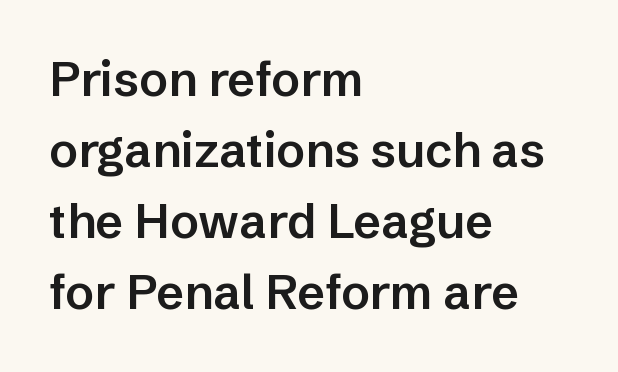
Do the characters align in a grid? No, the font is proportional. A normal amount of white space separates one row of letters from the next. Honestly, there is no underline to notice here at all. Visually the block forms a straight wall on the left and a jagged coastline on the right.
